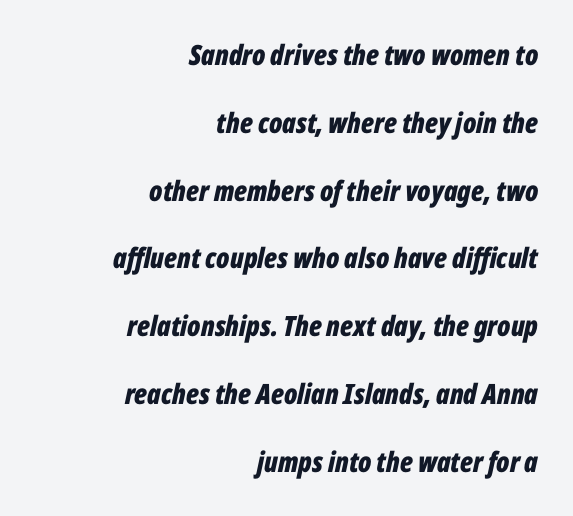
The image shows 28 px bold, condensed type, italic (leaning right); set right-aligned, loose line spacing (2.42x), normal letter spacing, not underlined; low stroke contrast and a medium x-height.
